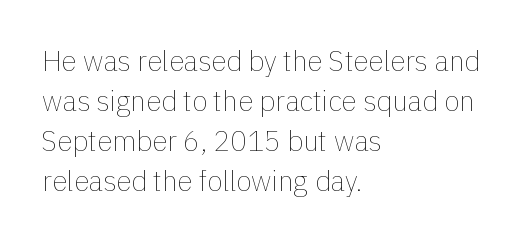
The image shows 28 px thin type, upright; set left-aligned, normal line spacing (1.43x), normal letter spacing, not underlined; a medium x-height.
